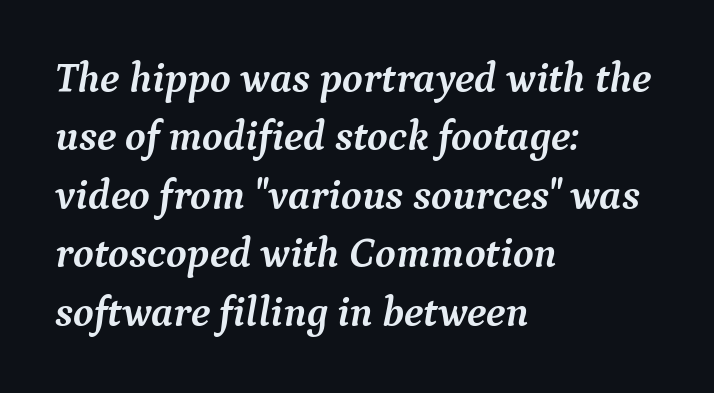
{"serif": "yes", "italic": "yes", "lean": "right", "slant_degrees": 9, "bold": "yes", "weight": "semibold", "width": "normal", "stroke_contrast": "medium", "x_height": "medium", "monospaced": "no", "underline": "no", "align": "left", "line_spacing": "normal", "line_spacing_ratio": 1.39, "letter_spacing": "normal", "letter_spacing_em": 0.0, "glyph_px": 42}
